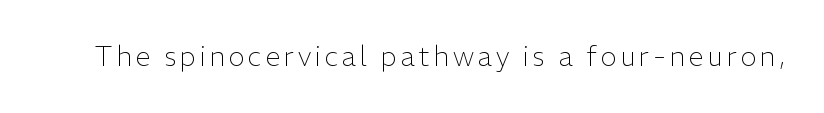
{"italic": "no", "bold": "no", "underline": "no", "glyph_px": 27}
